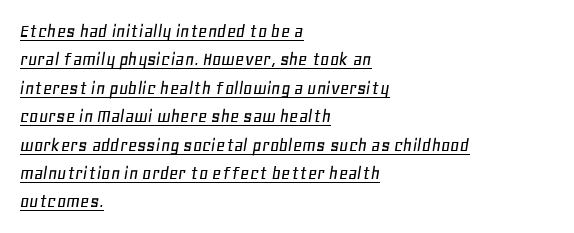
The line-height multiplier appears to be the usual default. The face used here has a pronounced slope to its letters. Honestly, the letter spacing is just normal — you wouldn't notice it. Casual observation: everything's shoved over to the left. Underlining? Definitely there.
